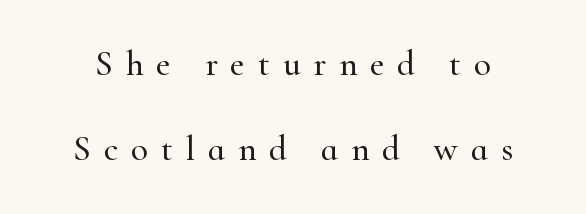
The image shows 35 px serif type, upright; set loose line spacing (2.43x), unusually wide letter spacing (+0.37 em), not underlined; high stroke contrast and a small x-height.
